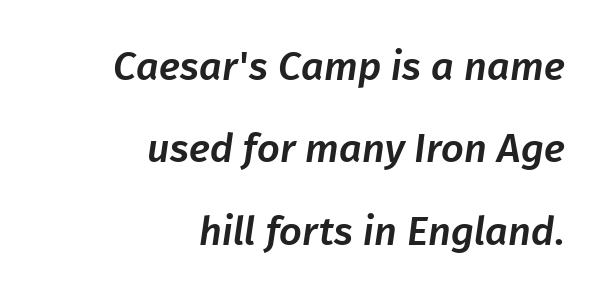
{"serif": "no", "width": "normal", "stroke_contrast": "low", "x_height": "medium", "monospaced": "no", "underline": "no", "align": "right", "line_spacing": "loose", "line_spacing_ratio": 2.06, "letter_spacing": "normal", "letter_spacing_em": 0.0, "glyph_px": 40}
